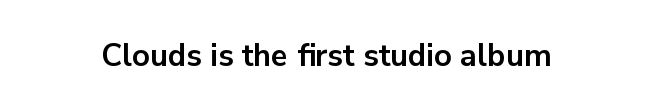
{"serif": "no", "italic": "no", "bold": "yes", "weight": "bold", "width": "normal", "stroke_contrast": "low", "x_height": "medium", "monospaced": "no", "underline": "no", "letter_spacing": "normal", "letter_spacing_em": 0.0, "glyph_px": 31}
